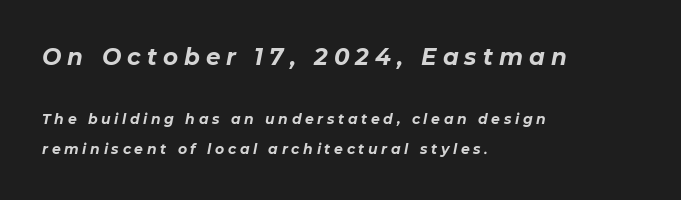
The foot of each line stays bare and open. The rendering anchors every line to the left-hand side. Caption: expanded tracking, letters set apart. The rendering shrinks the type as you move from the upper chunk to the lower. On the weight axis this lands at bold, roughly 700.
